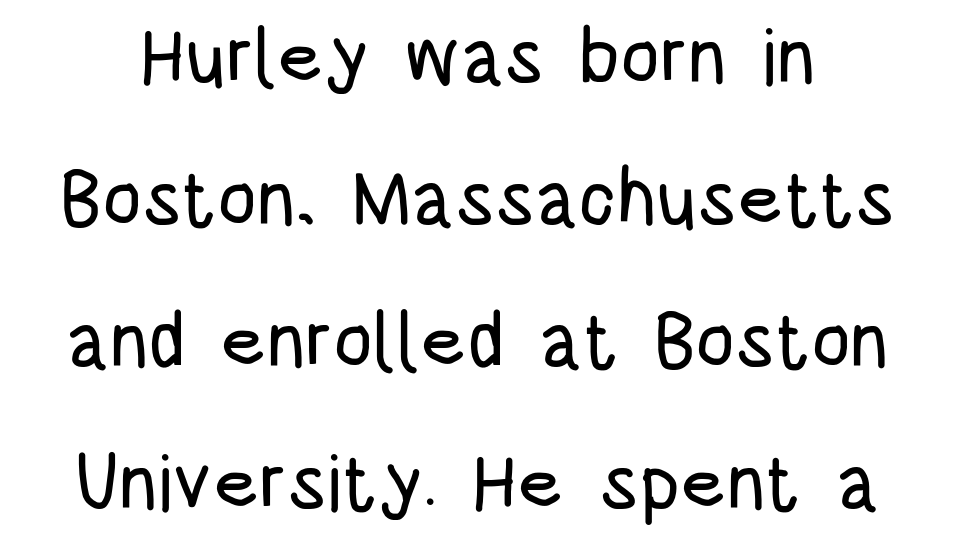
{"serif": "no", "italic": "no", "width": "condensed", "stroke_contrast": "low", "x_height": "large", "monospaced": "no", "underline": "no", "line_spacing_ratio": 1.82, "letter_spacing": "normal", "letter_spacing_em": 0.0, "glyph_px": 78}
